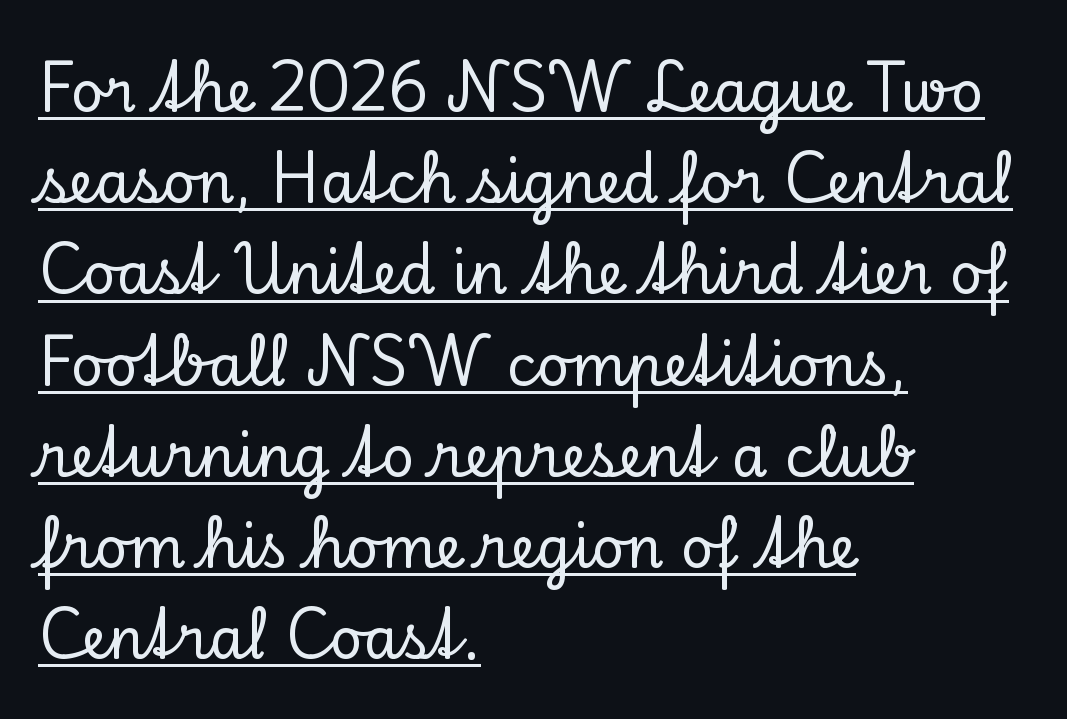
Q: Is the text italic (slanted)? A: No, it is upright.
Q: Is the text underlined? A: Yes.
Q: How is the paragraph aligned? A: Left-aligned.
Q: Is the spacing between letters normal or unusually wide? A: Normal.
Q: Is the spacing between lines tight, normal or loose? A: Normal.
Q: Width (condensed, normal, or wide)? A: Normal.
Q: Stroke contrast? A: Low.
Q: x-height? A: Small.
Q: Monospaced? A: No.
